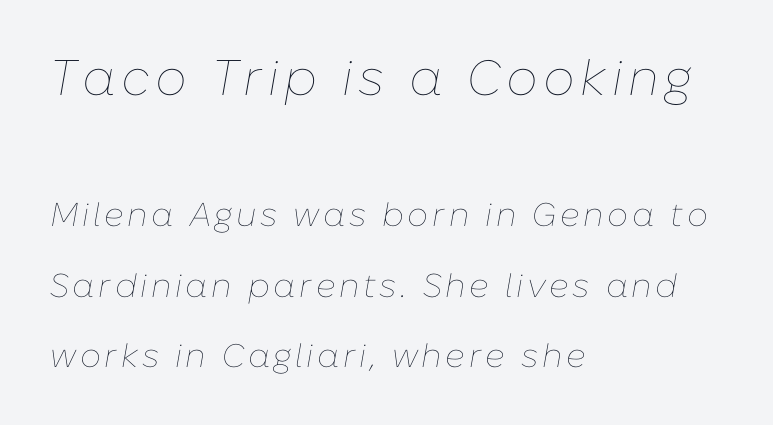
The weight tops out at a normal text grade. Which chunk is bigger? The first one — the top block dwarfs the bottom. Compared with ordinary roman type, these characters are visibly tilted. Proportional: the letters do not fall into vertical columns. One-word summary of the alignment: left.
